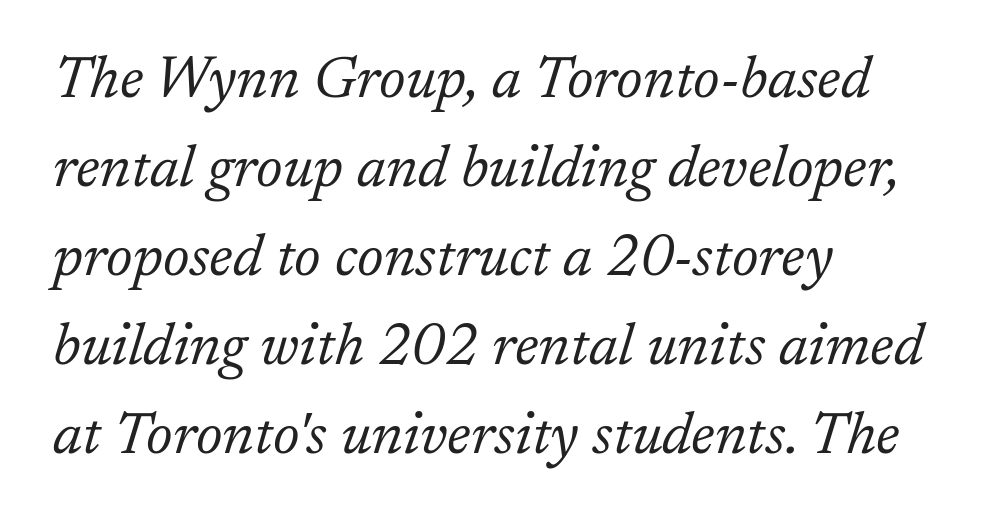
{"serif": "yes", "italic": "yes", "lean": "right", "slant_degrees": 17, "bold": "no", "weight": "light", "width": "normal", "stroke_contrast": "low", "x_height": "medium", "monospaced": "no", "underline": "no", "align": "left", "line_spacing": "normal", "line_spacing_ratio": 1.51, "letter_spacing": "normal", "letter_spacing_em": 0.0, "glyph_px": 59}
